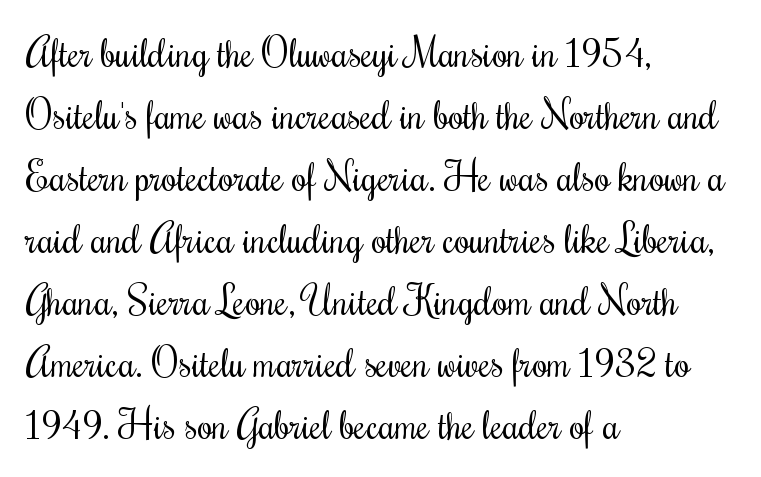
The image shows 39 px regular-weight, condensed serif type; set left-aligned, normal line spacing (1.59x), normal letter spacing, not underlined; medium stroke contrast and a small x-height.
